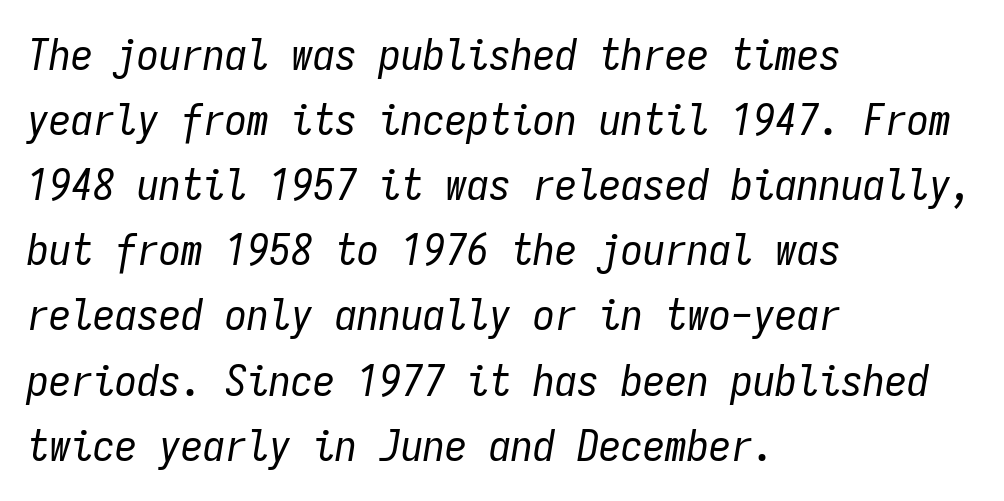
The image shows 44 px regular-weight, condensed type, italic (leaning right), monospaced; set left-aligned, normal line spacing (1.48x), normal letter spacing, not underlined; low stroke contrast and a medium x-height.
